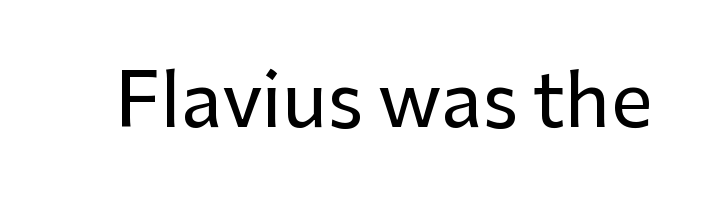
The image shows 74 px sans-serif type, upright; set normal letter spacing, not underlined; low stroke contrast and a medium x-height.
